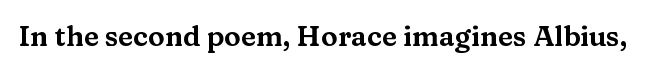
{"serif": "yes", "italic": "no", "width": "wide", "stroke_contrast": "medium", "x_height": "medium", "monospaced": "no", "underline": "no", "letter_spacing": "normal", "letter_spacing_em": 0.0, "glyph_px": 28}
